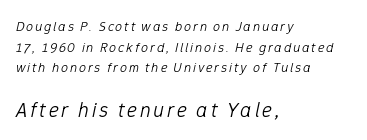
{"italic": "yes", "lean": "right", "slant_degrees": 12, "bold": "no", "underline": "no", "align": "left", "line_spacing": "normal", "line_spacing_ratio": 1.47, "larger_block": "second", "size_ratio": 1.5, "glyph_px": 21}
